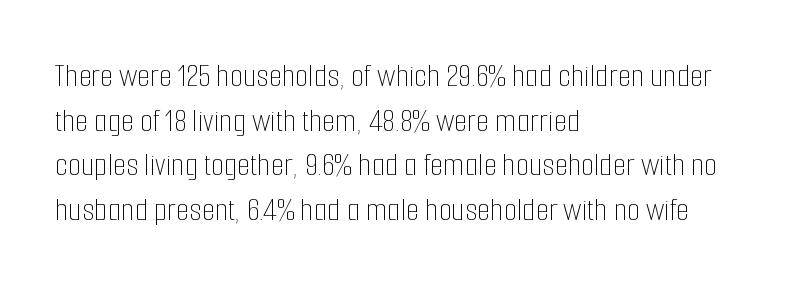
{"italic": "no", "bold": "no", "weight": "thin", "width": "condensed", "stroke_contrast": "low", "x_height": "medium", "monospaced": "no", "underline": "no", "align": "left", "line_spacing": "normal", "line_spacing_ratio": 1.31, "letter_spacing": "normal", "letter_spacing_em": 0.0, "glyph_px": 34}
